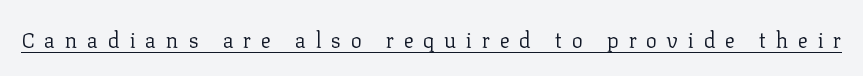
The specimen reads as upright at a glance. This reads as an unemphasized weight, regular at the heaviest. Does extra space separate the letters? Yes, quite a lot of it. This sample carries an underscore along the baseline area.
